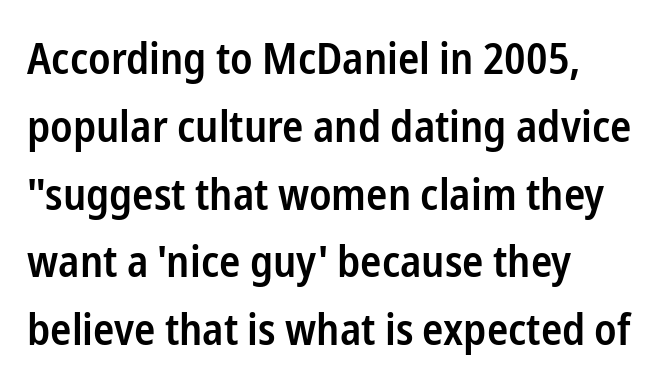
If you drew a ruler down the left edge, every line would touch it. Glance below the letters and you will spot only blank space. The text was rendered using a sans face with plain stroke endings. You could call the tracking neutral — neither tight nor loose. The passage shown stacks its lines at a standard gap. Is this a fixed-width face? No — the glyphs have proportional, varying widths.
